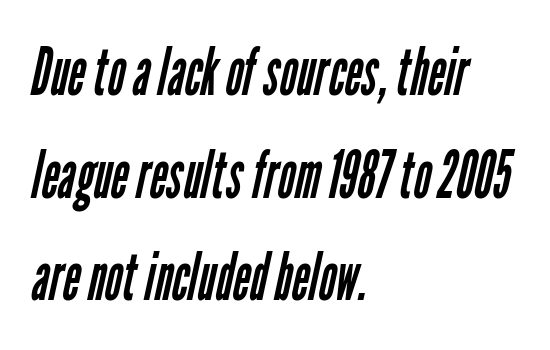
These lines sit exactly where default settings would place them. The tracking reads as untouched default to a designer's eye. This sample uses a sans-serif face. The letters advance in unequal steps, a hallmark of proportional type. Has an underline been added? It has not. Stems here are at most as thick as an everyday book face.
